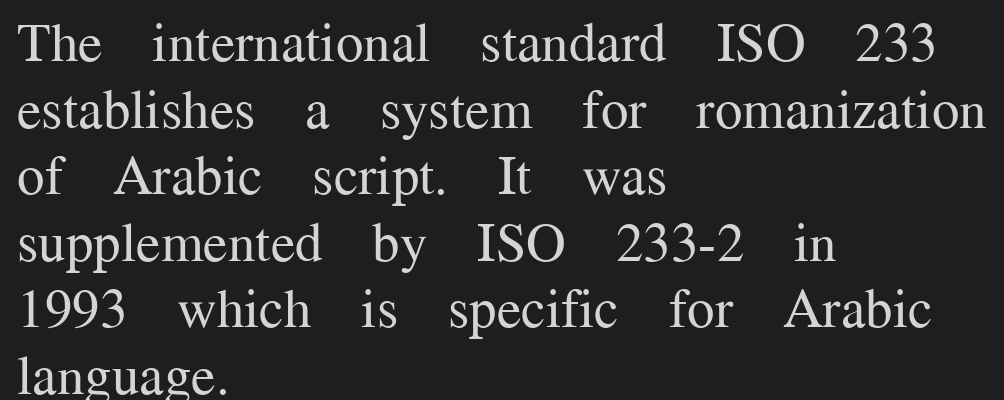
The image shows 55 px regular-weight serif type, upright; set left-aligned, line spacing 1.21x, normal letter spacing, not underlined; medium stroke contrast and a medium x-height.
